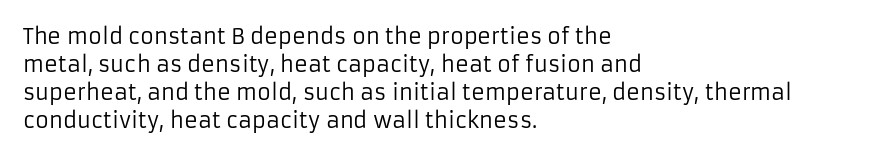
Q: Is the text bold? A: No.
Q: Is the text italic (slanted)? A: No, it is upright.
Q: Is the text underlined? A: No.
Q: How is the paragraph aligned? A: Left-aligned.
Q: Is the spacing between letters normal or unusually wide? A: Normal.
Q: Is the spacing between lines tight, normal or loose? A: Normal.
